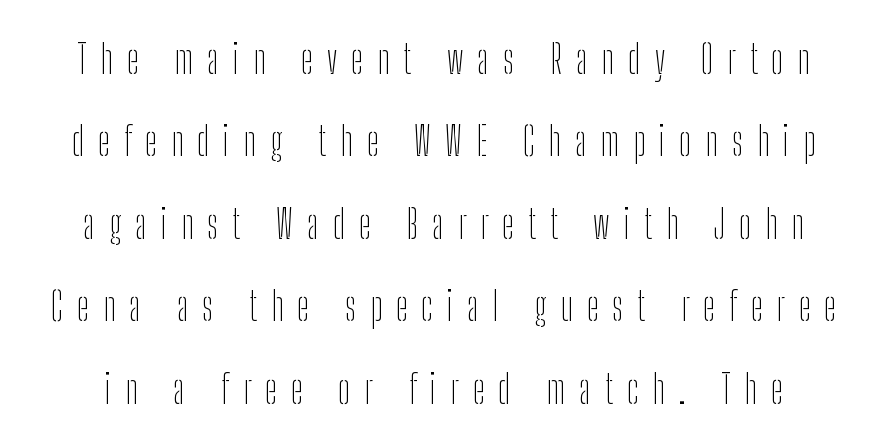
{"serif": "no", "italic": "no", "bold": "no", "weight": "thin", "width": "condensed", "stroke_contrast": "low", "x_height": "medium", "monospaced": "no", "underline": "no", "line_spacing": "loose", "line_spacing_ratio": 2.06, "letter_spacing": "wide", "letter_spacing_em": 0.35, "glyph_px": 40}
